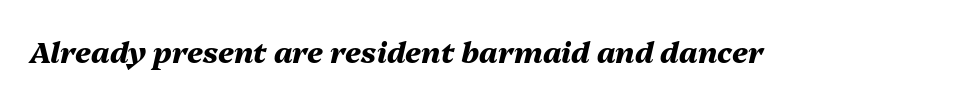
{"italic": "yes", "lean": "right", "slant_degrees": 13, "bold": "yes", "weight": "heavy", "width": "normal", "stroke_contrast": "medium", "x_height": "medium", "monospaced": "no", "underline": "no", "letter_spacing": "normal", "letter_spacing_em": 0.0, "glyph_px": 29}
